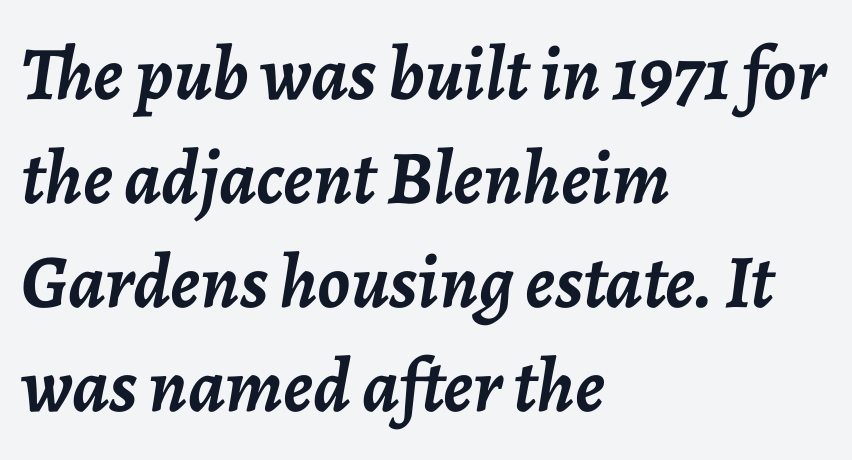
On the weight axis this lands at bold, roughly 700. Interline gaps are of average width in this sample. You could call the tracking neutral — neither tight nor loose. Compared with a centered layout, this one pins lines to the left instead. The typography opts for an oblique posture over an upright one.
